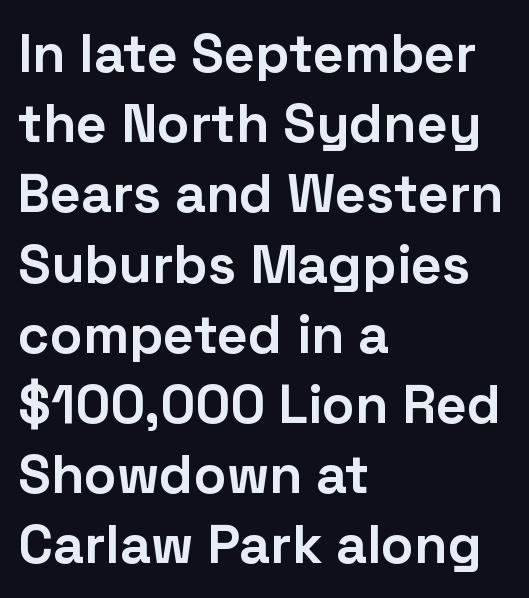
Q: Is the text bold? A: Yes.
Q: Is the text italic (slanted)? A: No, it is upright.
Q: Is the typeface a serif or a sans-serif typeface? A: Sans-serif.
Q: Is the text underlined? A: No.
Q: How is the paragraph aligned? A: Left-aligned.
Q: Is the spacing between letters normal or unusually wide? A: Normal.
Q: Is the spacing between lines tight, normal or loose? A: Normal.
Q: Width (condensed, normal, or wide)? A: Normal.
Q: Stroke contrast? A: Low.
Q: x-height? A: Medium.
Q: Monospaced? A: No.
